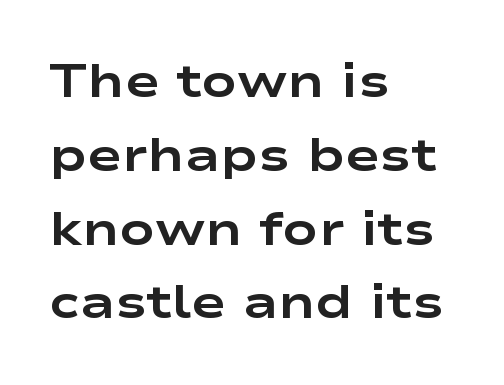
{"serif": "no", "italic": "no", "bold": "yes", "weight": "bold", "width": "wide", "stroke_contrast": "low", "x_height": "medium", "monospaced": "no", "underline": "no", "align": "left", "line_spacing": "normal", "line_spacing_ratio": 1.57, "letter_spacing": "normal", "letter_spacing_em": 0.0, "glyph_px": 47}
